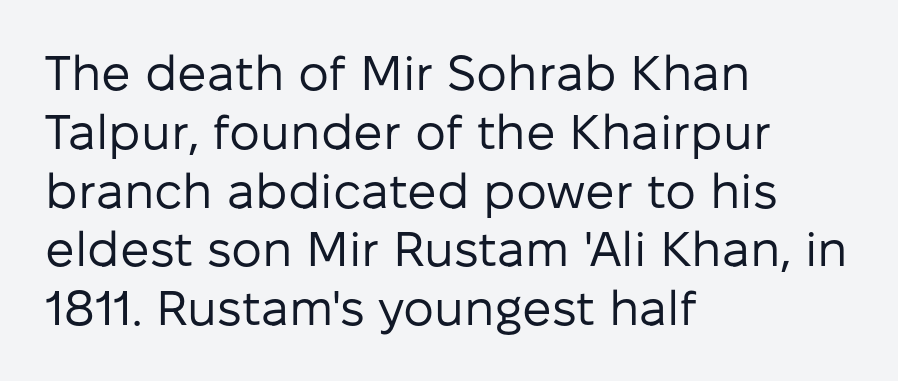
Q: Is the text bold? A: No.
Q: Is the text italic (slanted)? A: No, it is upright.
Q: Is the typeface a serif or a sans-serif typeface? A: Sans-serif.
Q: Is the text underlined? A: No.
Q: How is the paragraph aligned? A: Left-aligned.
Q: Is the spacing between letters normal or unusually wide? A: Normal.
Q: Width (condensed, normal, or wide)? A: Normal.
Q: Stroke contrast? A: Low.
Q: x-height? A: Medium.
Q: Monospaced? A: No.
